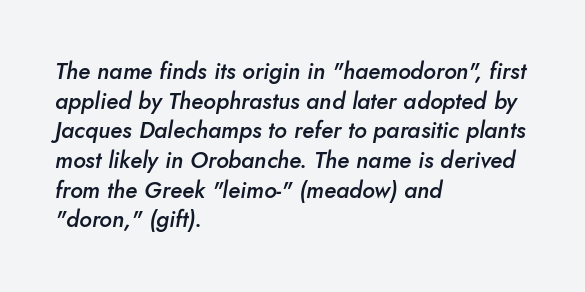
The typography opts for an oblique posture over an upright one. These lines sit exactly where default settings would place them. Clear beneath every line of the passage. The line texture is even and compact thanks to regular tracking. Line starts are locked; line ends wander. Notice the strokes are somewhat thickened but not fully heavy: this is a semibold.
